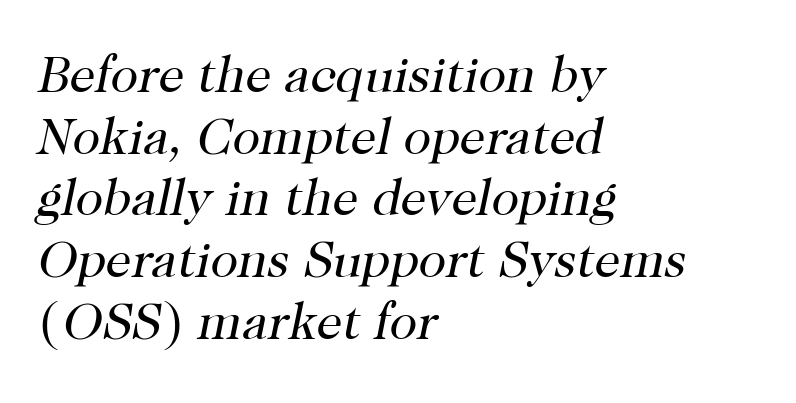
In terms of posture, this sample is oblique. No extra ink here — the face is not bold. Looks like regular typesetting: each glyph gets only the width it needs. Does extra space separate the letters? No, they use regular spacing.
